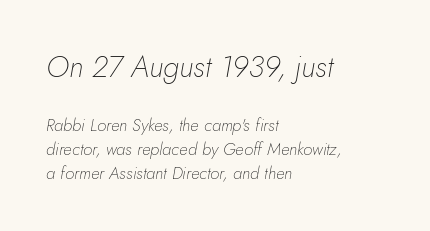
Note the varied advance widths — an 'i' is clearly narrower than an 'm'. What's the leading like? Ordinary, nothing unusual. Check the space under the baseline: it is left empty. Compared with typical body copy, the letter spacing here is the same. The rendering anchors every line to the left-hand side.
